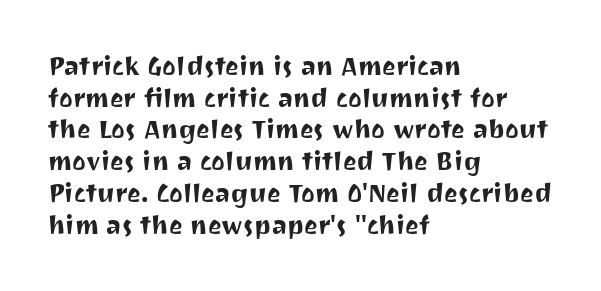
The lettering stays uniformly vertical, giving the passage a roman look. The baseline area is clear. The setting favours the left margin, as ordinary paragraphs usually do. These lines keep a tight, regular rhythm from letter to letter.
